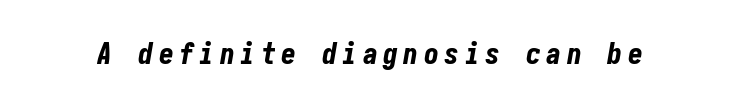
The image shows 30 px bold, condensed type, italic (leaning right); set not underlined; low stroke contrast and a medium x-height.
